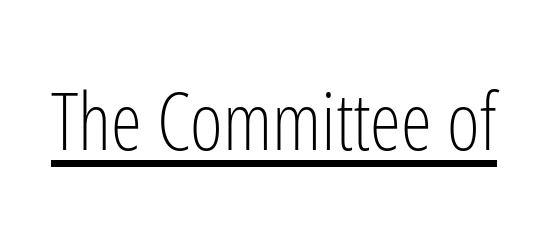
{"serif": "no", "italic": "no", "bold": "no", "weight": "light", "width": "condensed", "stroke_contrast": "low", "x_height": "medium", "monospaced": "no", "underline": "yes", "letter_spacing": "normal", "letter_spacing_em": 0.0, "glyph_px": 79}
